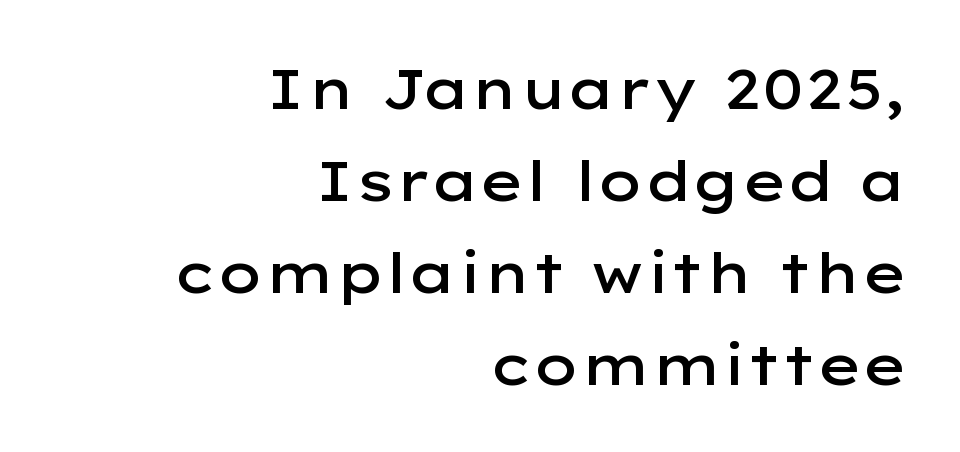
The image shows 56 px semibold, wide sans-serif type, upright; set right-aligned, normal line spacing (1.64x), normal letter spacing, not underlined; low stroke contrast and a medium x-height.
